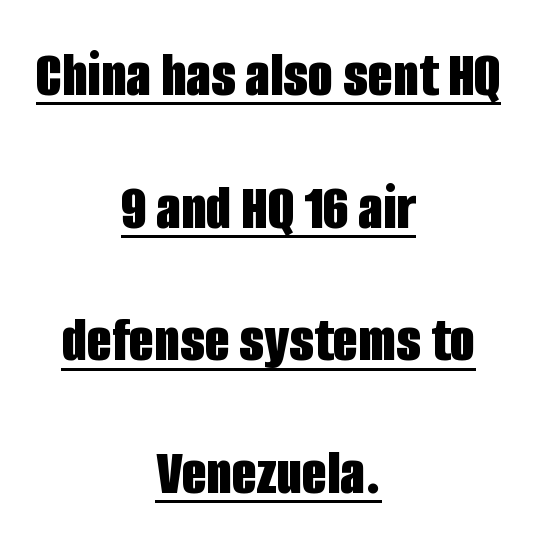
Q: Is the text bold? A: Yes.
Q: Is the text italic (slanted)? A: No, it is upright.
Q: Is the typeface a serif or a sans-serif typeface? A: Sans-serif.
Q: Is the text underlined? A: Yes.
Q: How is the paragraph aligned? A: Centered.
Q: Is the spacing between letters normal or unusually wide? A: Normal.
Q: Is the spacing between lines tight, normal or loose? A: Loose.
Q: Width (condensed, normal, or wide)? A: Condensed.
Q: Stroke contrast? A: Low.
Q: x-height? A: Large.
Q: Monospaced? A: No.
